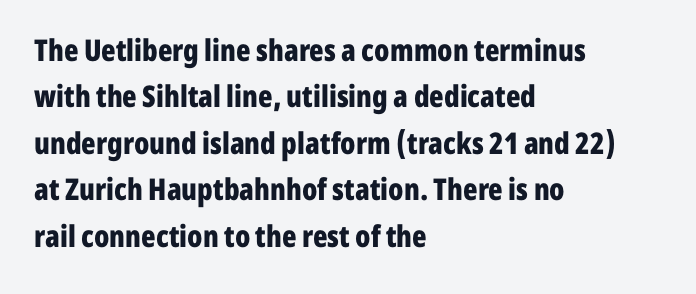
{"serif": "no", "italic": "no", "bold": "yes", "weight": "bold", "width": "condensed", "stroke_contrast": "low", "x_height": "medium", "monospaced": "no", "underline": "no", "align": "left", "line_spacing": "normal", "line_spacing_ratio": 1.55, "letter_spacing": "normal", "letter_spacing_em": 0.0, "glyph_px": 30}
